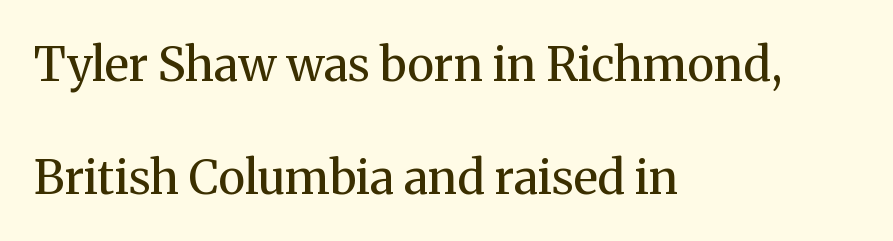
{"serif": "yes", "italic": "no", "bold": "no", "weight": "regular", "width": "normal", "stroke_contrast": "medium", "x_height": "medium", "monospaced": "no", "underline": "no", "align": "left", "line_spacing": "loose", "line_spacing_ratio": 2.4, "letter_spacing": "normal", "letter_spacing_em": 0.0, "glyph_px": 47}
